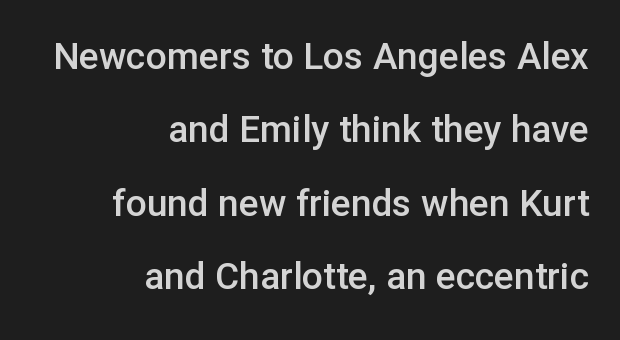
Q: Is the text bold? A: Semi-bold.
Q: Is the text italic (slanted)? A: No, it is upright.
Q: Is the typeface a serif or a sans-serif typeface? A: Sans-serif.
Q: Is the text underlined? A: No.
Q: How is the paragraph aligned? A: Right-aligned.
Q: Is the spacing between letters normal or unusually wide? A: Normal.
Q: Is the spacing between lines tight, normal or loose? A: Loose.
Q: Width (condensed, normal, or wide)? A: Normal.
Q: Stroke contrast? A: Low.
Q: x-height? A: Medium.
Q: Monospaced? A: No.
